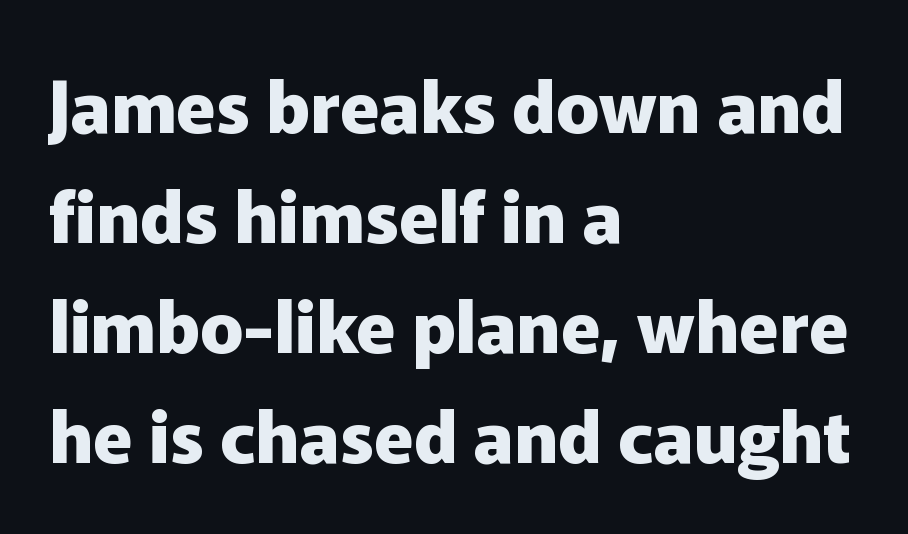
The image shows 72 px heavy sans-serif type, upright; set left-aligned, normal line spacing (1.53x), normal letter spacing, not underlined; low stroke contrast and a medium x-height.
